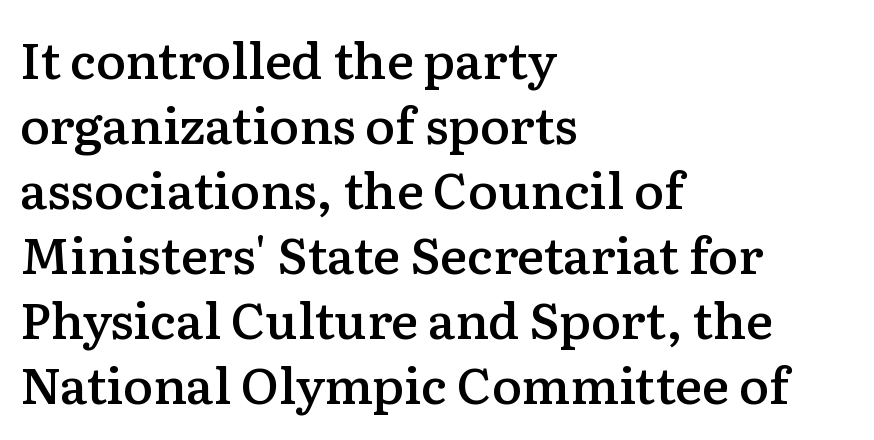
The image shows 50 px semibold serif type, upright; set left-aligned, normal line spacing (1.3x), normal letter spacing, not underlined; low stroke contrast and a medium x-height.
